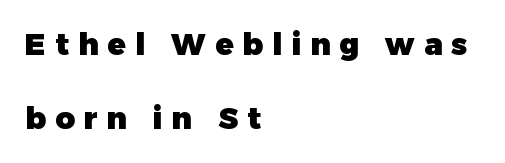
Horizontally, the lines are justified to the leading edge only. A full-strength bold gives these letters their thick strokes. The face used here is proportionally spaced, like ordinary book or web type. A clean baseline with only descenders dipping below it. The designer dialed line spacing up above the default.
